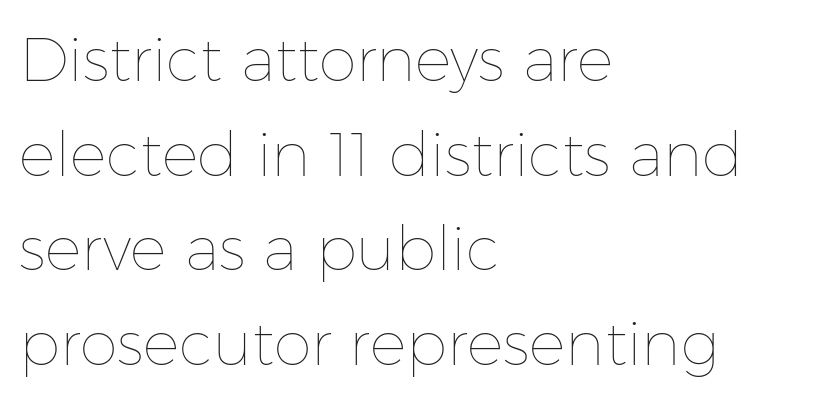
Q: Is the text bold? A: No.
Q: Is the text italic (slanted)? A: No, it is upright.
Q: Is the text underlined? A: No.
Q: How is the paragraph aligned? A: Left-aligned.
Q: Is the spacing between letters normal or unusually wide? A: Normal.
Q: Is the spacing between lines tight, normal or loose? A: Normal.
Q: Width (condensed, normal, or wide)? A: Normal.
Q: Stroke contrast? A: Low.
Q: x-height? A: Medium.
Q: Monospaced? A: No.
